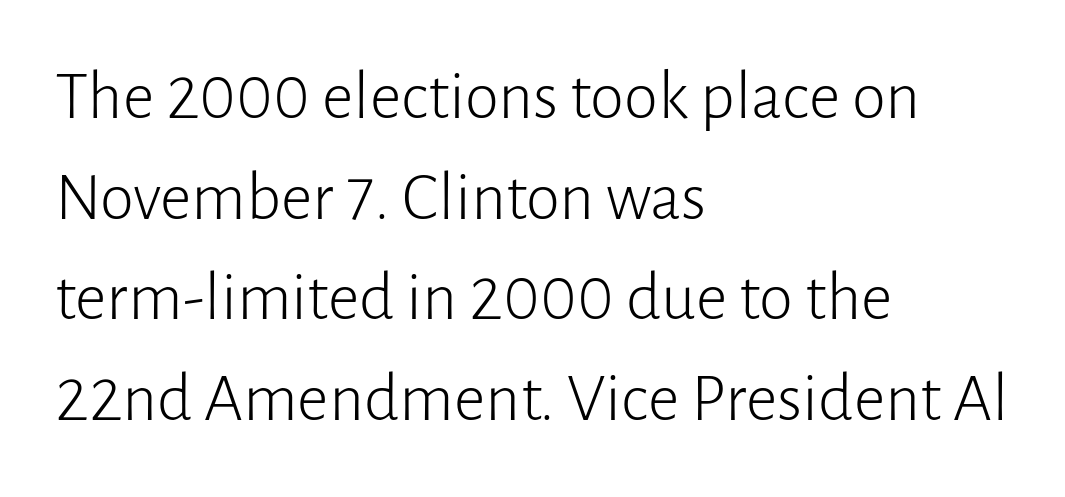
{"serif": "no", "italic": "no", "bold": "no", "weight": "light", "width": "normal", "stroke_contrast": "low", "x_height": "medium", "monospaced": "no", "underline": "no", "align": "left", "line_spacing": "normal", "line_spacing_ratio": 1.46, "letter_spacing": "normal", "letter_spacing_em": 0.0, "glyph_px": 69}
